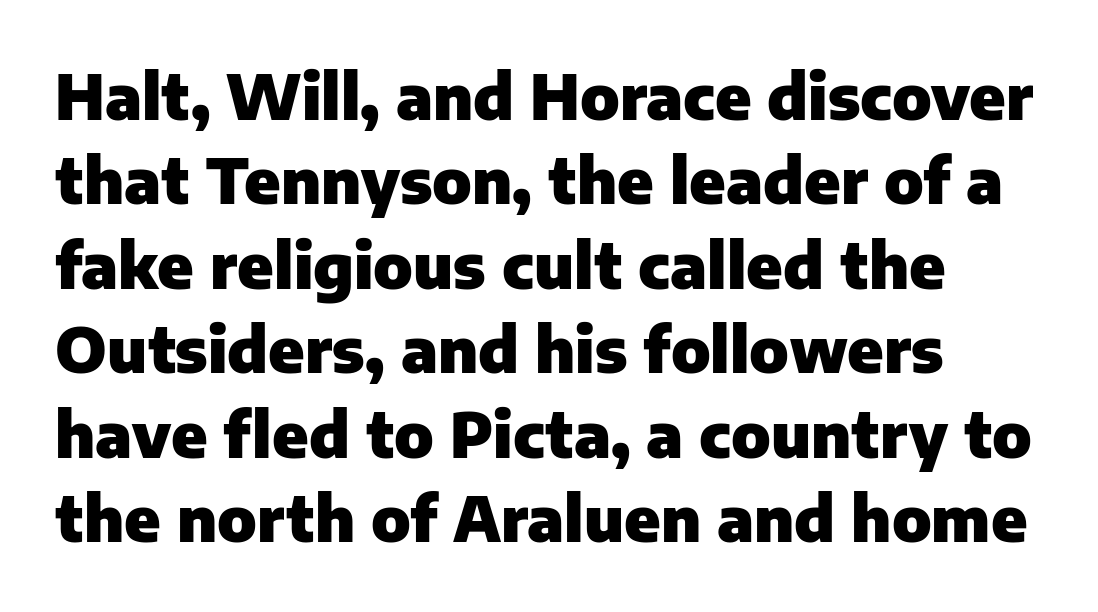
{"serif": "no", "italic": "no", "bold": "yes", "weight": "heavy", "width": "normal", "stroke_contrast": "low", "x_height": "medium", "monospaced": "no", "underline": "no", "align": "left", "line_spacing": "normal", "line_spacing_ratio": 1.34, "letter_spacing": "normal", "letter_spacing_em": 0.0, "glyph_px": 63}
